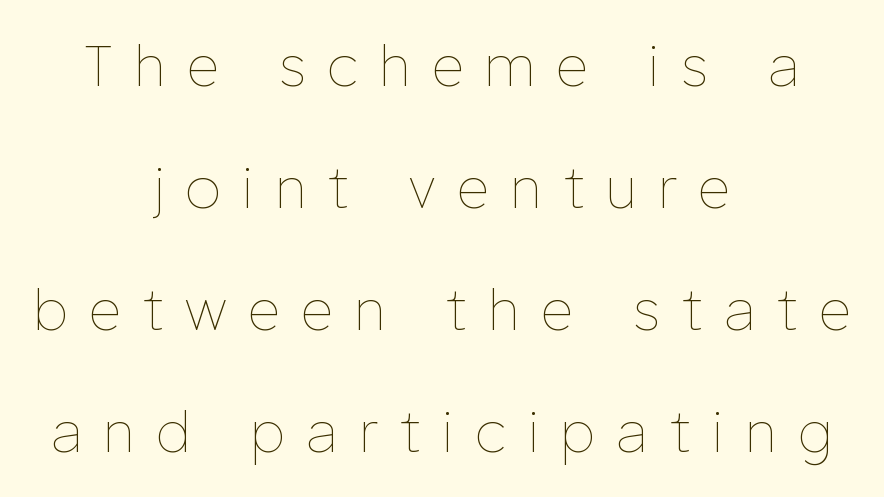
{"italic": "no", "bold": "no", "weight": "thin", "width": "normal", "stroke_contrast": "low", "x_height": "medium", "monospaced": "no", "underline": "no", "align": "center", "line_spacing": "loose", "line_spacing_ratio": 2.18, "letter_spacing": "wide", "letter_spacing_em": 0.4, "glyph_px": 56}
